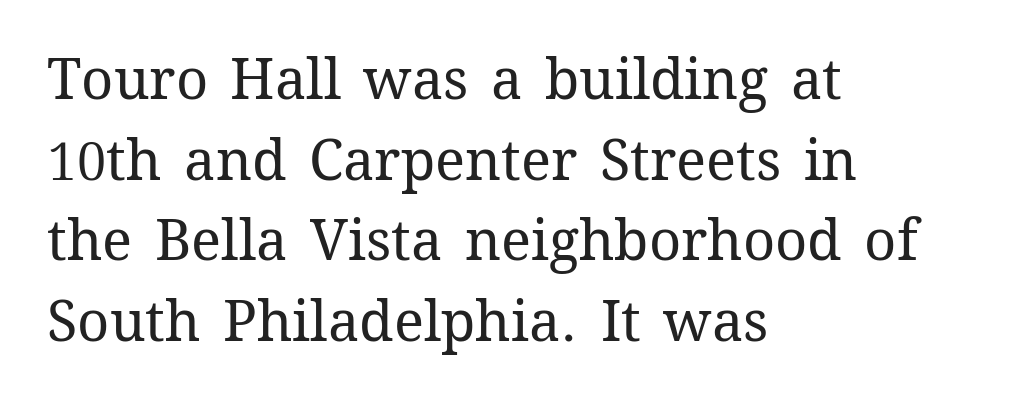
Quick note: underline off. The rag falls on the right side of this text block. Stem width sits at or under what a default text font uses. Caption: standard tracking, unaltered. Varying glyph widths throughout — classic text-font behaviour.
